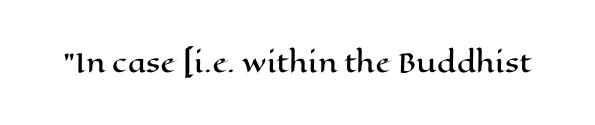
Q: Is the text italic (slanted)? A: No, it is upright.
Q: Is the text underlined? A: No.
Q: Is the spacing between letters normal or unusually wide? A: Normal.
